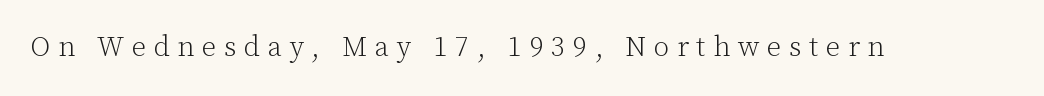
{"serif": "yes", "italic": "no", "bold": "no", "weight": "light", "width": "normal", "stroke_contrast": "low", "x_height": "medium", "monospaced": "no", "underline": "no", "letter_spacing": "wide", "letter_spacing_em": 0.28, "glyph_px": 28}
